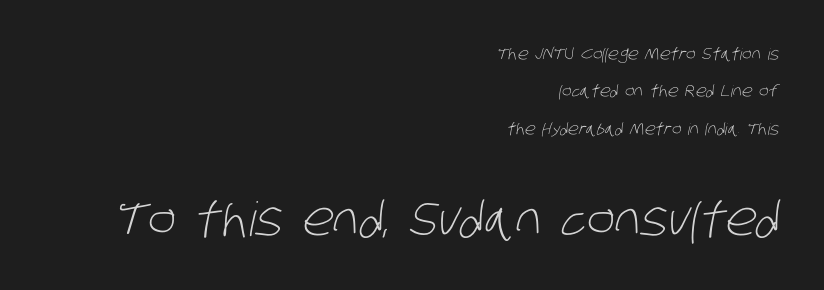
{"serif": "no", "bold": "no", "weight": "light", "width": "condensed", "stroke_contrast": "low", "x_height": "large", "monospaced": "no", "underline": "no", "align": "right", "line_spacing": "loose", "line_spacing_ratio": 2.34, "letter_spacing": "normal", "letter_spacing_em": 0.0, "larger_block": "second", "size_ratio": 2.94, "glyph_px": 47}
